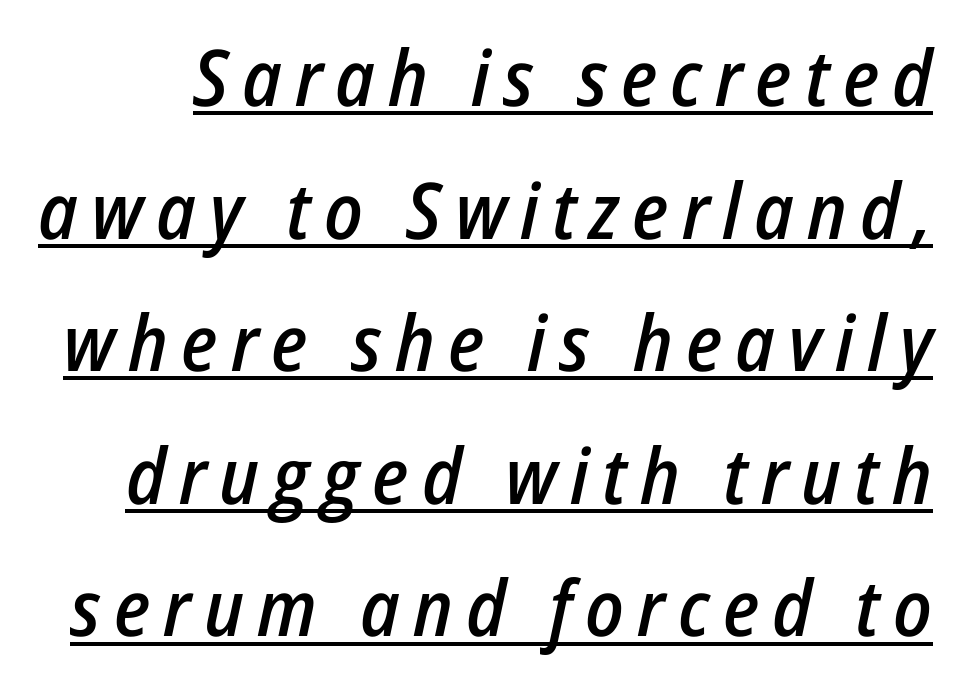
The image shows 78 px semibold, condensed type, italic (leaning right); set normal line spacing (1.7x), underlined; low stroke contrast and a medium x-height.
